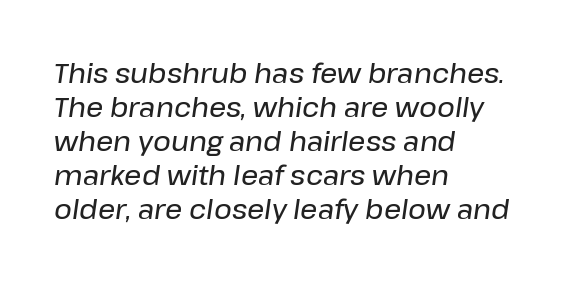
Only glyphs here, with clear space below each row. Successive baselines arrive at the customary interval. It's the slanting kind of type. The rendering keeps characters at their native spacing.
